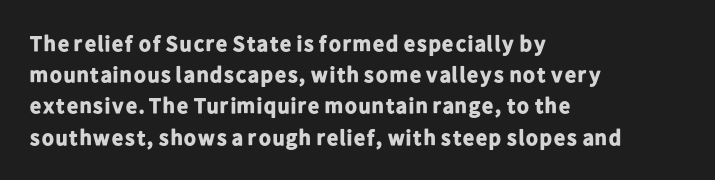
In CSS terms this would be text-align: left. Baseline-to-baseline distance is the conventional proportion of letter height. Notice how the stems are strictly vertical — no italics here. The space beneath each line is pristine and unruled. Spacing between characters is what you'd get straight out of the box. The passage shown is emphatically bold.
